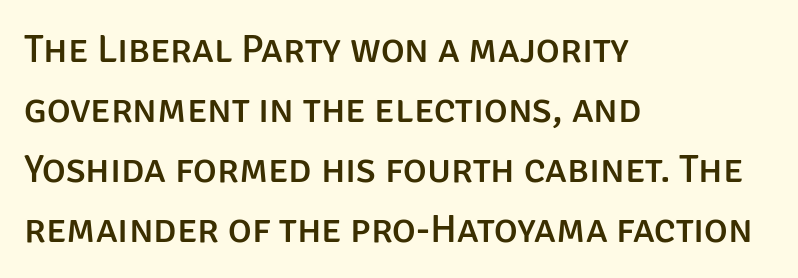
Successive baselines arrive at the customary interval. Inter-character spacing is left at the font's built-in metrics. Every row of glyphs begins at an identical x-position on the left. This is sans-serif lettering, the kind often seen on screens and signage. A roman cut, with each character standing at attention. Honestly, there is no underline to notice here at all.
